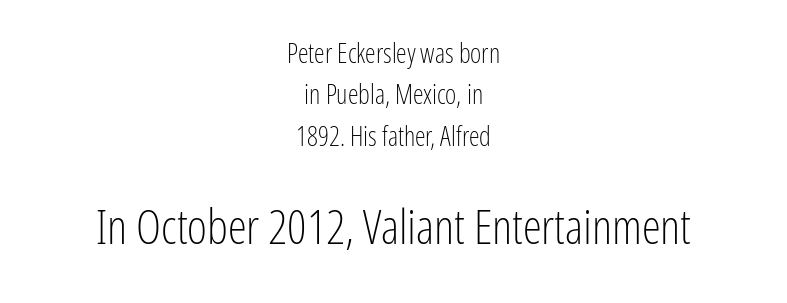
Caption: standard tracking, unaltered. The font family rendered here belongs to the sans-serif group. The emphasis by scale lands on block number two, below. The specimen omits any rule beneath the text block's lines. Is this a fixed-width face? No — the glyphs have proportional, varying widths. The type sits square on the baseline with zero lean.
